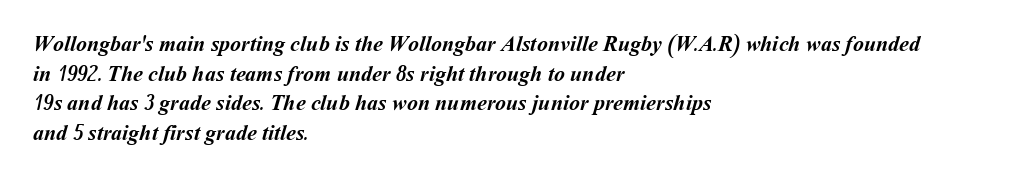
{"bold": "yes", "underline": "no", "align": "left", "line_spacing": "normal", "line_spacing_ratio": 1.35, "letter_spacing": "normal", "letter_spacing_em": 0.0, "glyph_px": 22}
